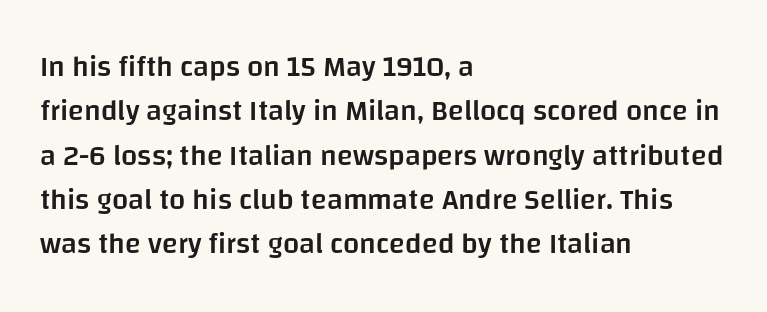
Q: Is the text bold? A: Semi-bold.
Q: Is the text italic (slanted)? A: No, it is upright.
Q: Is the typeface a serif or a sans-serif typeface? A: Sans-serif.
Q: Is the text underlined? A: No.
Q: How is the paragraph aligned? A: Left-aligned.
Q: Is the spacing between letters normal or unusually wide? A: Normal.
Q: Is the spacing between lines tight, normal or loose? A: Normal.
Q: Width (condensed, normal, or wide)? A: Normal.
Q: Stroke contrast? A: Low.
Q: x-height? A: Large.
Q: Monospaced? A: No.
